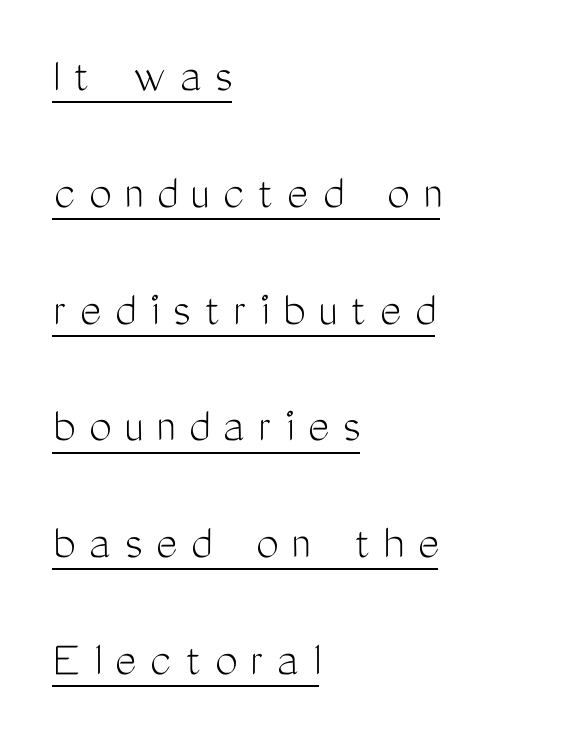
{"serif": "no", "italic": "no", "bold": "no", "weight": "light", "width": "condensed", "stroke_contrast": "medium", "x_height": "medium", "monospaced": "no", "underline": "yes", "align": "left", "line_spacing": "loose", "line_spacing_ratio": 2.29, "letter_spacing": "wide", "letter_spacing_em": 0.26, "glyph_px": 51}
